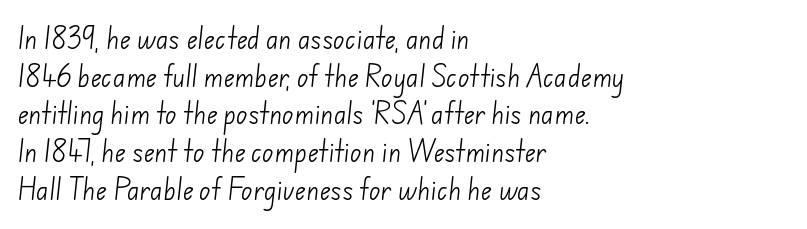
The image shows 24 px text type; set left-aligned, normal line spacing (1.57x), normal letter spacing, not underlined.
